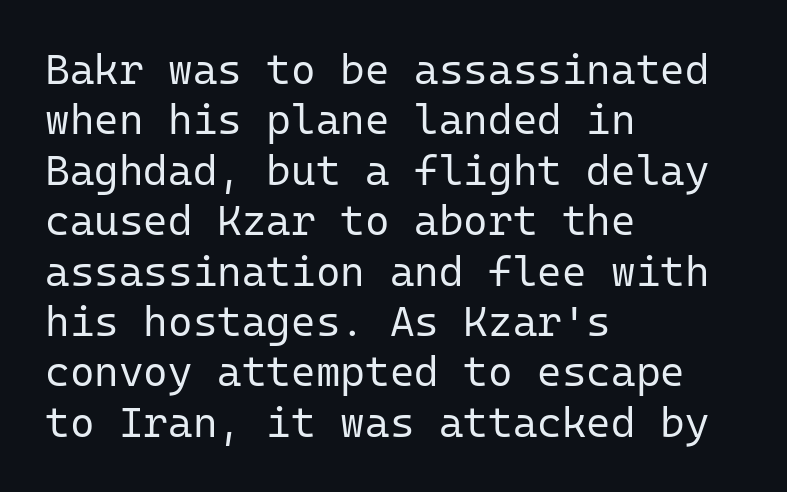
{"serif": "no", "italic": "no", "bold": "no", "weight": "regular", "width": "normal", "stroke_contrast": "low", "x_height": "medium", "monospaced": "yes", "underline": "no", "align": "left", "line_spacing_ratio": 1.2, "letter_spacing": "normal", "letter_spacing_em": 0.0, "glyph_px": 42}
